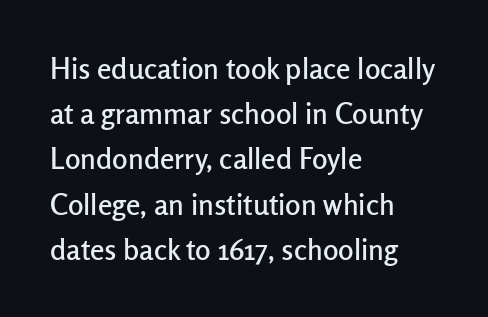
The image shows 29 px sans-serif type, upright; set left-aligned, normal line spacing (1.56x), normal letter spacing, not underlined; low stroke contrast and a medium x-height.
